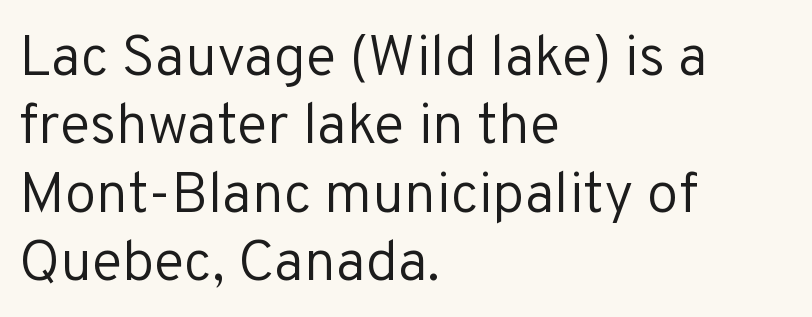
Q: Is the text bold? A: No.
Q: Is the text italic (slanted)? A: No, it is upright.
Q: Is the typeface a serif or a sans-serif typeface? A: Sans-serif.
Q: Is the text underlined? A: No.
Q: How is the paragraph aligned? A: Left-aligned.
Q: Is the spacing between letters normal or unusually wide? A: Normal.
Q: Width (condensed, normal, or wide)? A: Normal.
Q: Stroke contrast? A: Low.
Q: x-height? A: Medium.
Q: Monospaced? A: No.
